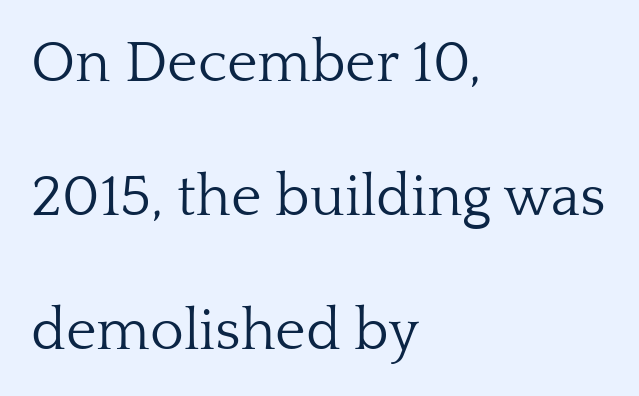
The image shows 58 px light serif type, upright; set left-aligned, loose line spacing (2.31x), normal letter spacing, not underlined; low stroke contrast and a medium x-height.
